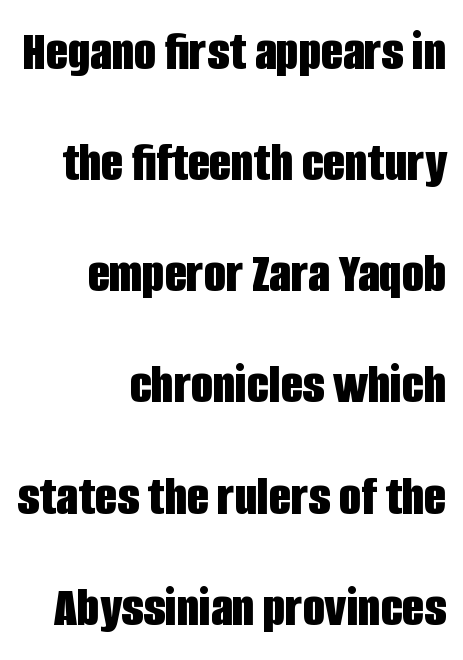
{"serif": "no", "italic": "no", "bold": "yes", "weight": "bold", "width": "condensed", "stroke_contrast": "low", "x_height": "large", "monospaced": "no", "underline": "no", "align": "right", "line_spacing": "loose", "line_spacing_ratio": 1.95, "letter_spacing": "normal", "letter_spacing_em": 0.0, "glyph_px": 57}
